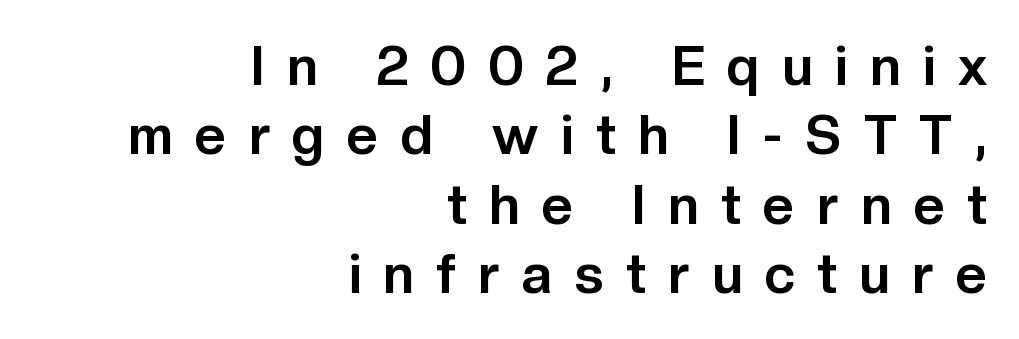
The image shows 55 px bold sans-serif type, upright; set right-aligned, normal line spacing (1.26x), unusually wide letter spacing (+0.41 em), not underlined; low stroke contrast and a medium x-height.
